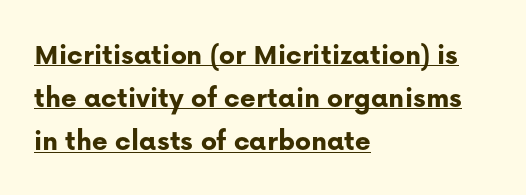
Q: Is the text bold? A: Yes.
Q: Is the text italic (slanted)? A: No, it is upright.
Q: Is the typeface a serif or a sans-serif typeface? A: Sans-serif.
Q: Is the text underlined? A: Yes.
Q: How is the paragraph aligned? A: Left-aligned.
Q: Is the spacing between letters normal or unusually wide? A: Normal.
Q: Is the spacing between lines tight, normal or loose? A: Normal.
Q: Width (condensed, normal, or wide)? A: Normal.
Q: Stroke contrast? A: Low.
Q: x-height? A: Medium.
Q: Monospaced? A: No.
